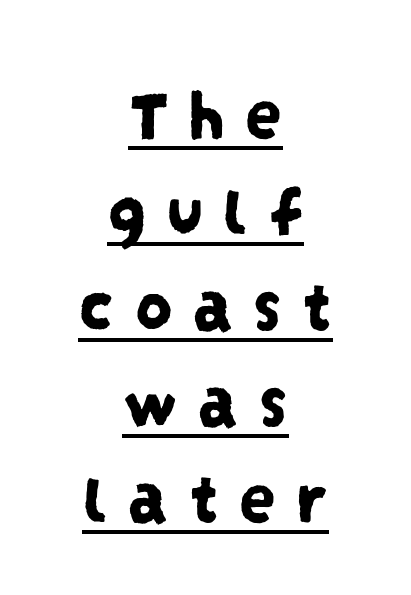
The image shows 75 px condensed sans-serif type; set centered, normal line spacing (1.28x), unusually wide letter spacing (+0.25 em), underlined; low stroke contrast and a large x-height.
